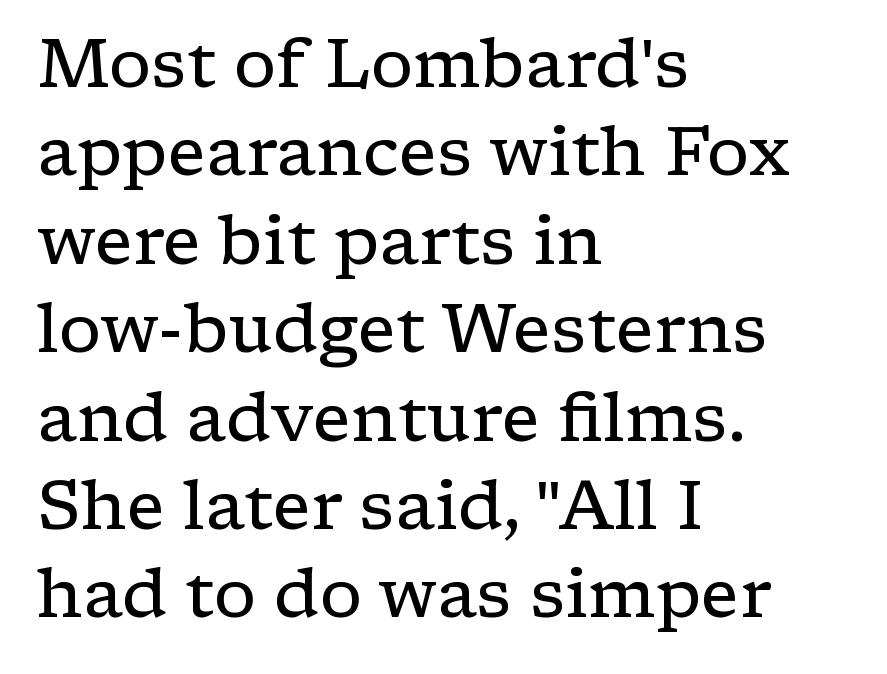
The image shows 68 px regular-weight, wide serif type, upright; set left-aligned, normal line spacing (1.3x), normal letter spacing, not underlined; low stroke contrast and a medium x-height.
